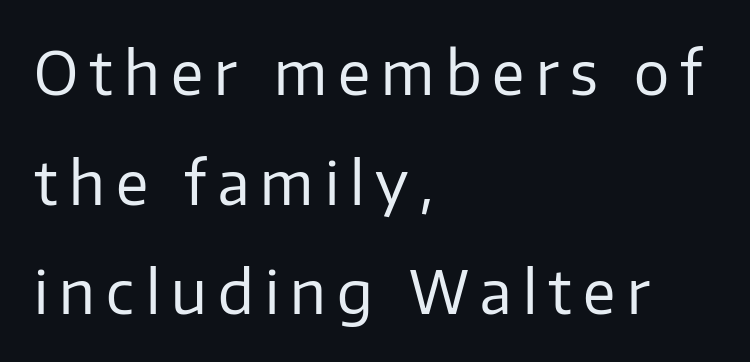
{"serif": "no", "italic": "no", "bold": "no", "weight": "regular", "width": "normal", "stroke_contrast": "low", "x_height": "medium", "monospaced": "no", "underline": "no", "align": "left", "line_spacing_ratio": 1.86, "glyph_px": 59}
